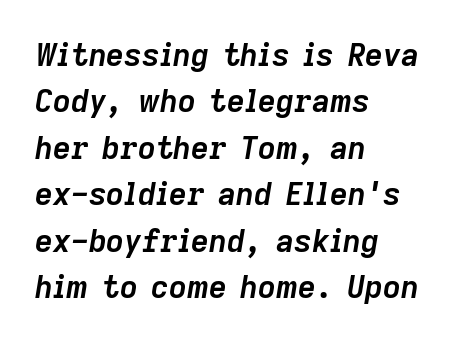
Q: Is the text bold? A: Yes.
Q: Is the text italic (slanted)? A: Yes, it leans right by about 9 degrees.
Q: Is the text underlined? A: No.
Q: How is the paragraph aligned? A: Left-aligned.
Q: Is the spacing between letters normal or unusually wide? A: Normal.
Q: Is the spacing between lines tight, normal or loose? A: Normal.
Q: Width (condensed, normal, or wide)? A: Normal.
Q: Stroke contrast? A: Low.
Q: x-height? A: Medium.
Q: Monospaced? A: No.
